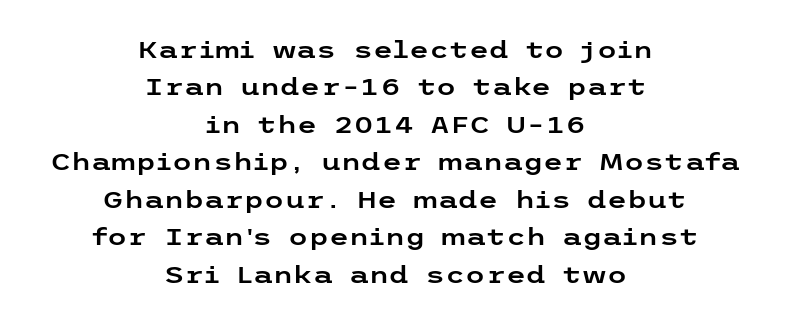
Q: Is the text italic (slanted)? A: No, it is upright.
Q: Is the text underlined? A: No.
Q: How is the paragraph aligned? A: Centered.
Q: Is the spacing between letters normal or unusually wide? A: Normal.
Q: Is the spacing between lines tight, normal or loose? A: Normal.
